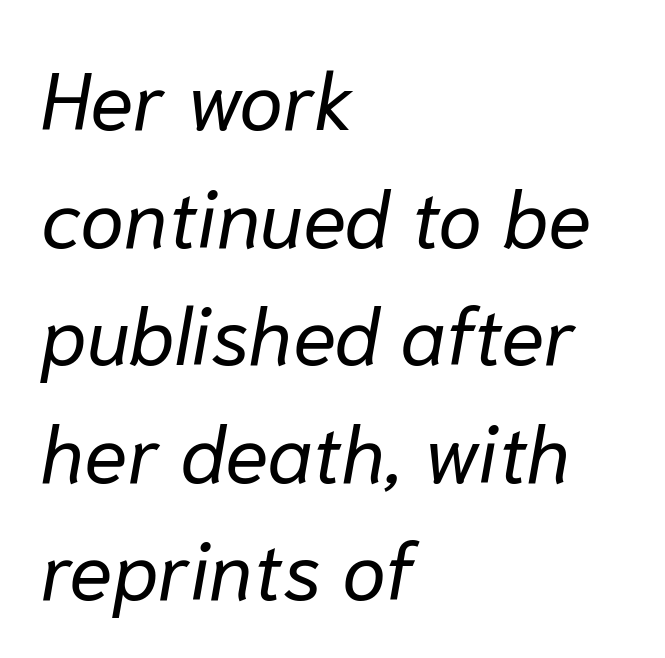
Q: Is the text bold? A: No.
Q: Is the text italic (slanted)? A: Yes, it leans right by about 10 degrees.
Q: Is the text underlined? A: No.
Q: How is the paragraph aligned? A: Left-aligned.
Q: Is the spacing between letters normal or unusually wide? A: Normal.
Q: Is the spacing between lines tight, normal or loose? A: Normal.
Q: Width (condensed, normal, or wide)? A: Normal.
Q: Stroke contrast? A: Low.
Q: x-height? A: Medium.
Q: Monospaced? A: No.
